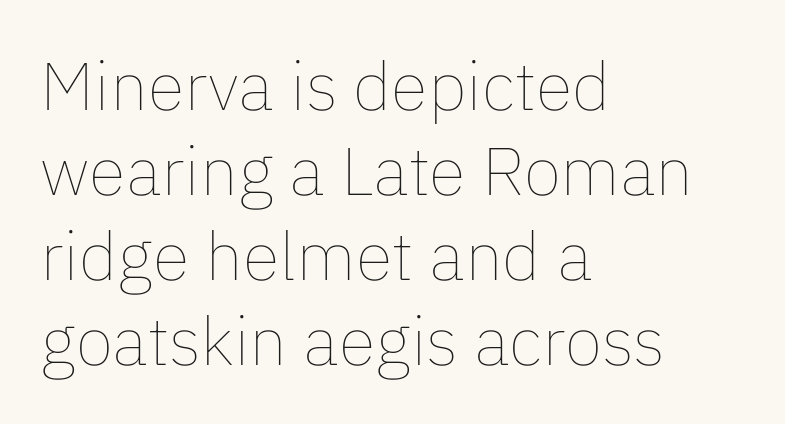
The image shows 68 px thin type, upright; set left-aligned, normal line spacing (1.25x), normal letter spacing, not underlined; low stroke contrast and a medium x-height.
